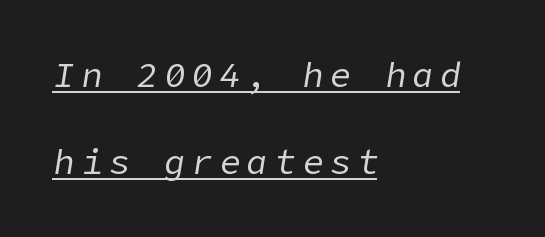
Q: Is the text bold? A: No.
Q: Is the text italic (slanted)? A: Yes, it leans right by about 9 degrees.
Q: Is the text underlined? A: Yes.
Q: How is the paragraph aligned? A: Left-aligned.
Q: Is the spacing between lines tight, normal or loose? A: Loose.
Q: Width (condensed, normal, or wide)? A: Normal.
Q: Stroke contrast? A: Low.
Q: x-height? A: Medium.
